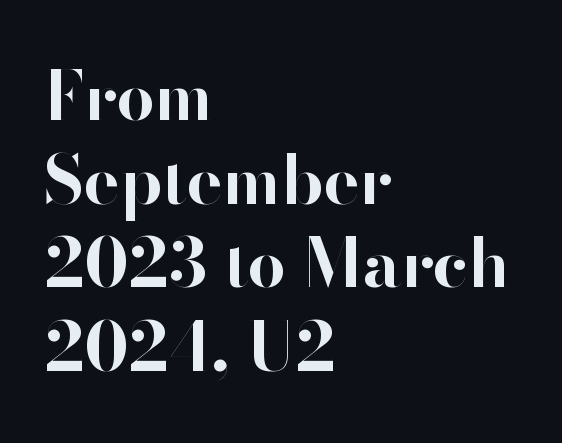
The image shows 67 px bold sans-serif type, upright; set left-aligned, normal line spacing (1.25x), normal letter spacing, not underlined; high stroke contrast and a small x-height.
